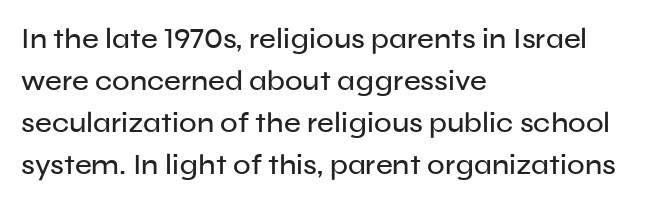
{"serif": "no", "italic": "no", "width": "normal", "stroke_contrast": "low", "x_height": "medium", "monospaced": "no", "underline": "no", "align": "left", "line_spacing": "normal", "line_spacing_ratio": 1.45, "letter_spacing": "normal", "letter_spacing_em": 0.0, "glyph_px": 29}
